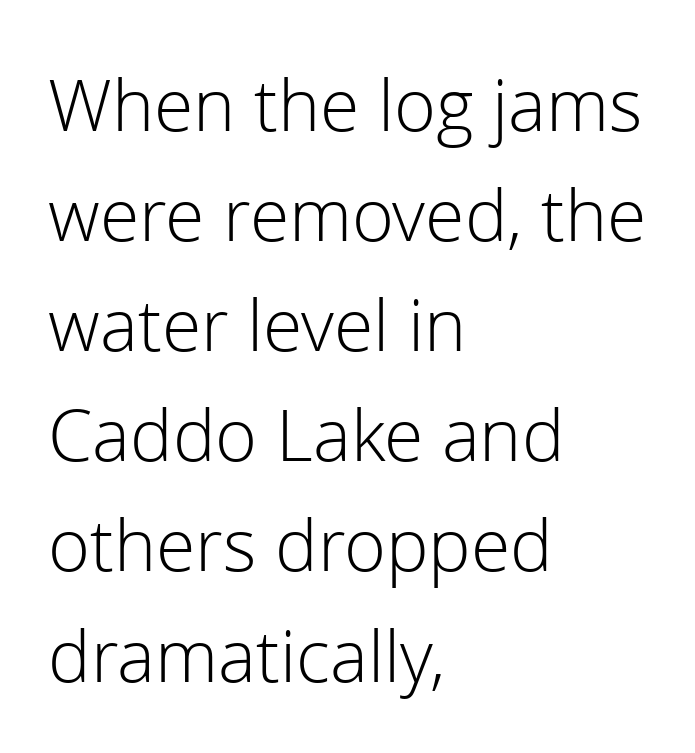
The image shows 77 px light sans-serif type, upright; set left-aligned, normal line spacing (1.43x), normal letter spacing, not underlined; low stroke contrast and a medium x-height.
